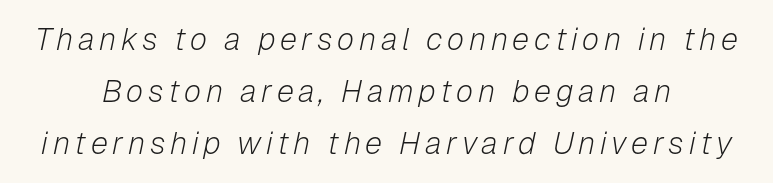
Underlining? Definitely not there. If you drew a line through each stem, it would be angled. The typesetting does not lean heavy: it is not bold. The setting favours the middle, as headings and verse often do.
